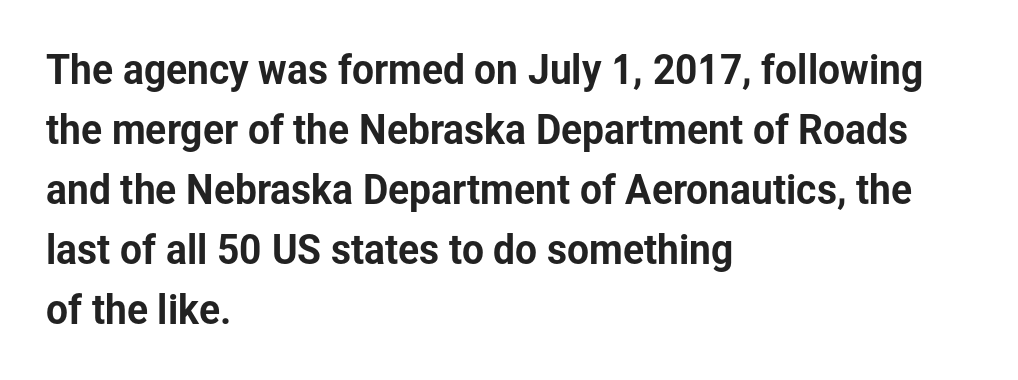
Q: Is the text italic (slanted)? A: No, it is upright.
Q: Is the typeface a serif or a sans-serif typeface? A: Sans-serif.
Q: Is the text underlined? A: No.
Q: How is the paragraph aligned? A: Left-aligned.
Q: Is the spacing between letters normal or unusually wide? A: Normal.
Q: Is the spacing between lines tight, normal or loose? A: Normal.
Q: Width (condensed, normal, or wide)? A: Normal.
Q: Stroke contrast? A: Low.
Q: x-height? A: Medium.
Q: Monospaced? A: No.
